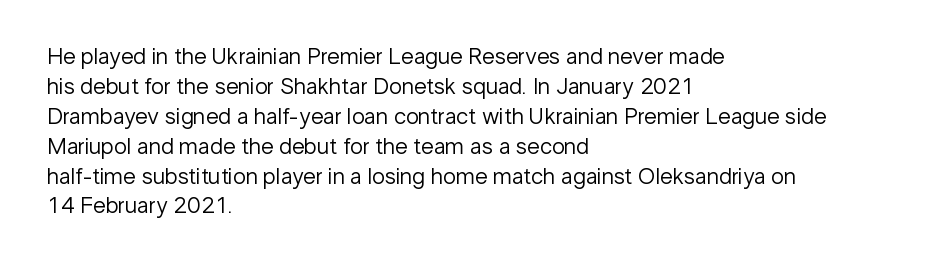
{"italic": "no", "bold": "no", "underline": "no", "align": "left", "line_spacing": "normal", "line_spacing_ratio": 1.3, "letter_spacing": "normal", "letter_spacing_em": 0.0, "glyph_px": 23}
